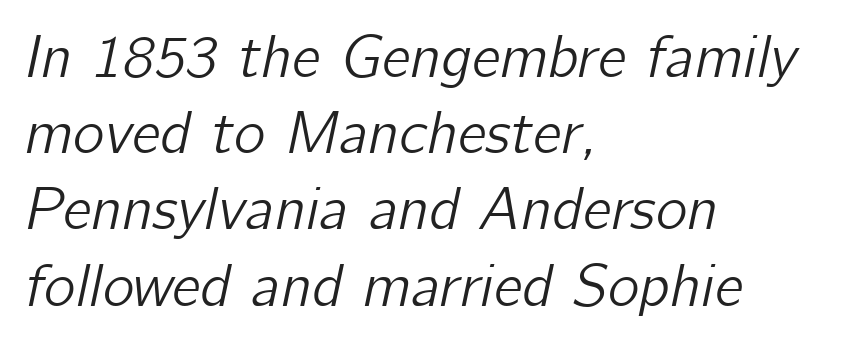
The baseline area is clear. Alignment: flush left. Emphasis-style slanted type is in use. What's the leading like? Ordinary, nothing unusual.
